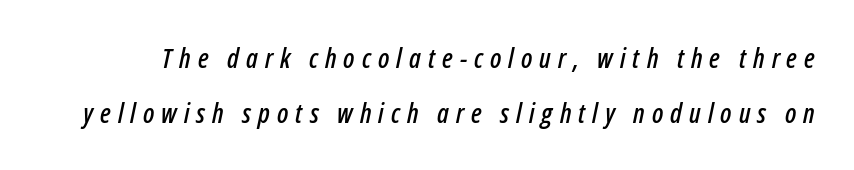
The image shows 27 px text type, italic (leaning right); set loose line spacing (2.03x), unusually wide letter spacing (+0.26 em), not underlined.
